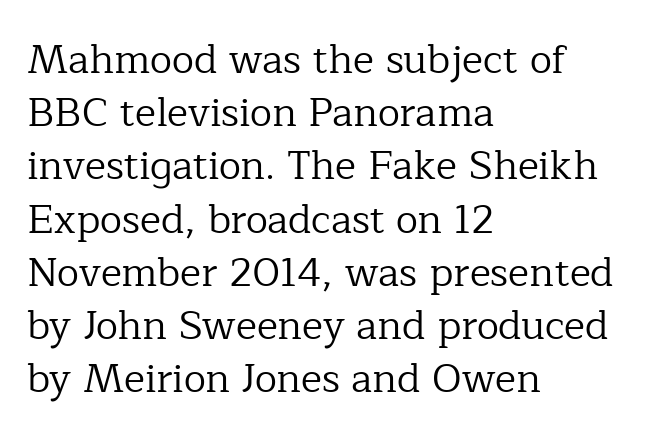
Q: Is the text bold? A: No.
Q: Is the text italic (slanted)? A: No, it is upright.
Q: Is the typeface a serif or a sans-serif typeface? A: Serif.
Q: Is the text underlined? A: No.
Q: How is the paragraph aligned? A: Left-aligned.
Q: Is the spacing between letters normal or unusually wide? A: Normal.
Q: Is the spacing between lines tight, normal or loose? A: Normal.
Q: Width (condensed, normal, or wide)? A: Normal.
Q: Stroke contrast? A: Low.
Q: x-height? A: Medium.
Q: Monospaced? A: No.
